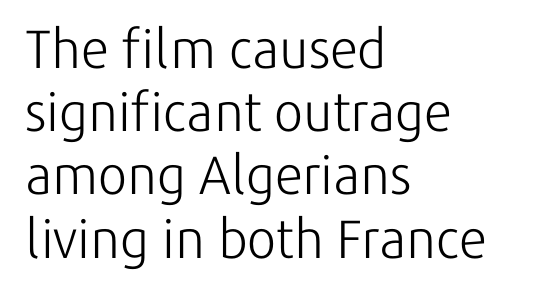
The image shows 54 px light sans-serif type, upright; set left-aligned, line spacing 1.17x, normal letter spacing, not underlined; low stroke contrast and a medium x-height.
